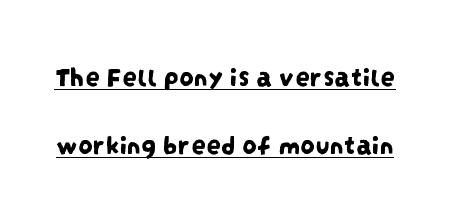
Think of a printed novel: that variable character pitch is what you see here. Characters follow at the spacing the type designer built in. Widely set lines give the paragraph a tall, airy silhouette. Caption: lettering with a line underneath.
